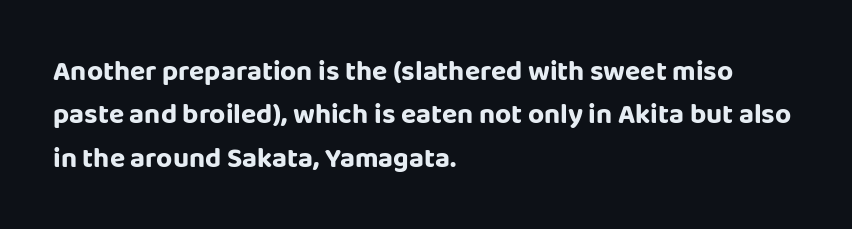
Ascenders rise straight up at ninety degrees. These lines are rendered in a variable-pitch font. How are the letters spaced? Ordinarily, with no added tracking. A clean baseline with only descenders dipping below it.
